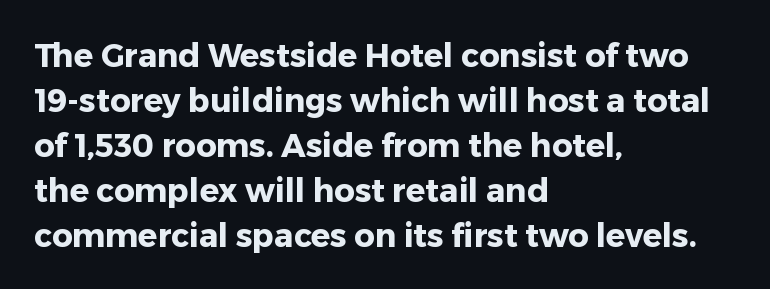
The image shows 32 px heavy sans-serif type, upright; set left-aligned, normal line spacing (1.41x), normal letter spacing, not underlined; low stroke contrast and a medium x-height.
